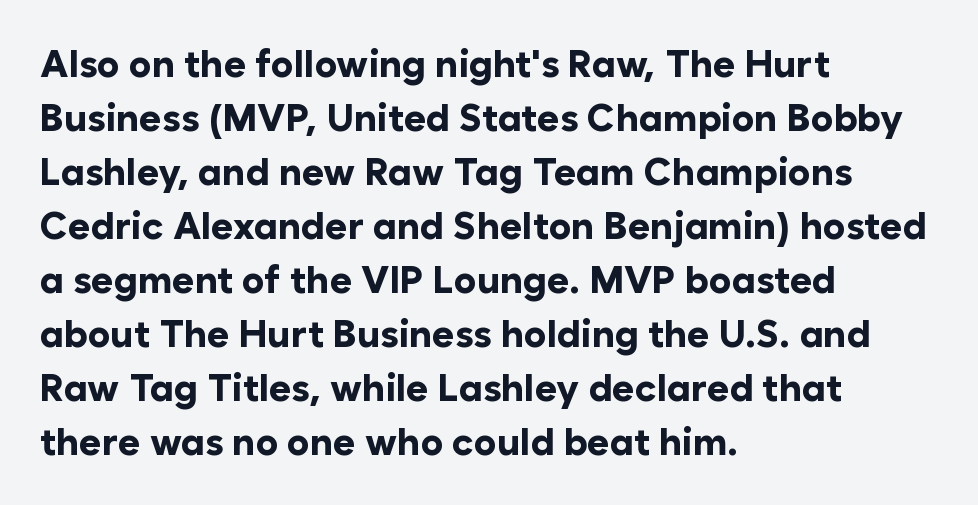
Italic? Not at all — the glyphs are vertical. Here the glyphs are tracked normally, forming tight word shapes. Is this a sans? Yes — the strokes have no serifs. Decoration check: the copy has no underline. The rendering anchors every line to the left-hand side. Proportional: the letters do not fall into vertical columns.
